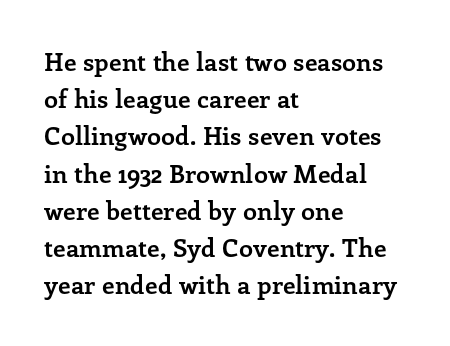
The image shows 25 px bold type, upright; set left-aligned, normal line spacing (1.49x), normal letter spacing, not underlined.
